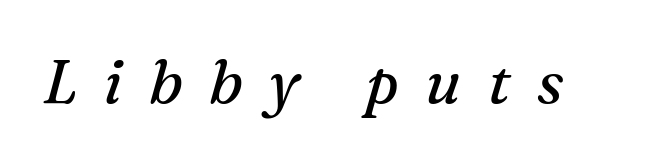
{"serif": "yes", "italic": "yes", "lean": "right", "slant_degrees": 16, "bold": "no", "weight": "regular", "width": "normal", "stroke_contrast": "medium", "x_height": "medium", "monospaced": "no", "underline": "no", "letter_spacing": "wide", "letter_spacing_em": 0.43, "glyph_px": 61}
